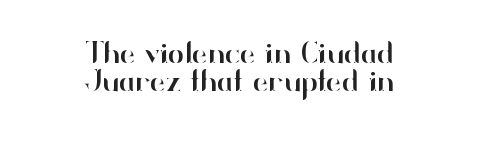
{"serif": "no", "italic": "no", "width": "normal", "stroke_contrast": "high", "x_height": "small", "monospaced": "no", "underline": "no", "align": "center", "line_spacing": "tight", "line_spacing_ratio": 0.95, "letter_spacing": "normal", "letter_spacing_em": 0.0, "glyph_px": 30}
